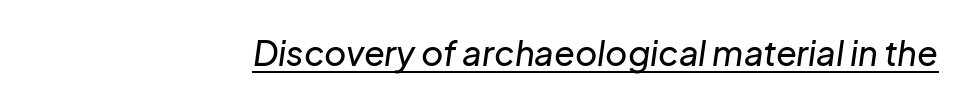
Character widths vary here, with narrow letters taking less room than wide ones. Does a line run under the words? Yes, clearly. Standard letterfit; no display-style spreading of the glyphs. Rendered with sloped, italic letterforms.
